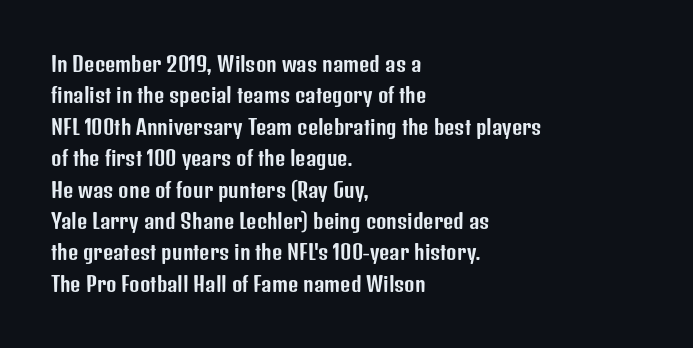
{"italic": "no", "underline": "no", "align": "left", "line_spacing": "normal", "line_spacing_ratio": 1.57, "letter_spacing": "normal", "letter_spacing_em": 0.0, "glyph_px": 20}
